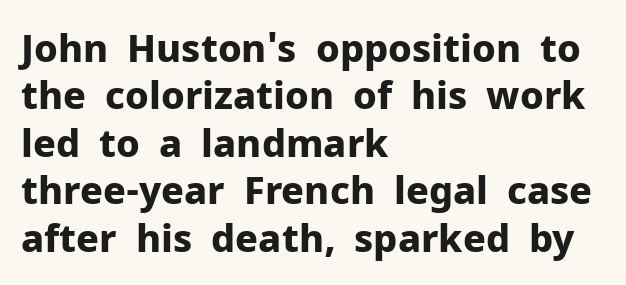
Q: Is the text bold? A: Yes.
Q: Is the text italic (slanted)? A: No, it is upright.
Q: Is the typeface a serif or a sans-serif typeface? A: Sans-serif.
Q: Is the text underlined? A: No.
Q: How is the paragraph aligned? A: Left-aligned.
Q: Is the spacing between letters normal or unusually wide? A: Normal.
Q: Is the spacing between lines tight, normal or loose? A: Normal.
Q: Width (condensed, normal, or wide)? A: Normal.
Q: Stroke contrast? A: Low.
Q: x-height? A: Medium.
Q: Monospaced? A: No.
